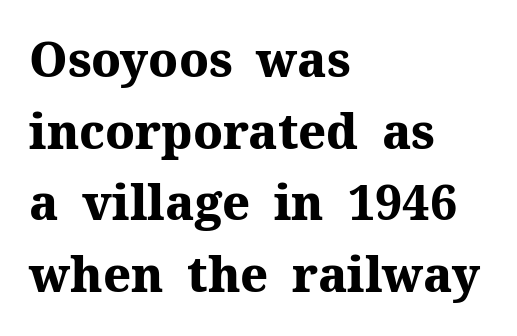
The image shows 48 px heavy serif type, upright; set left-aligned, normal line spacing (1.49x), normal letter spacing, not underlined; medium stroke contrast and a medium x-height.
